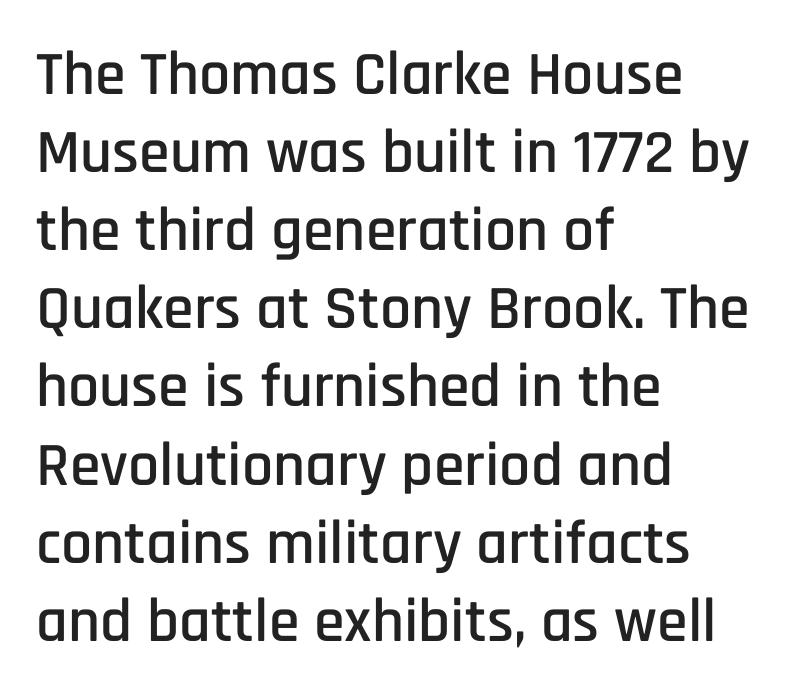
The image shows 62 px condensed sans-serif type, upright; set left-aligned, normal line spacing (1.26x), normal letter spacing, not underlined; low stroke contrast and a large x-height.
